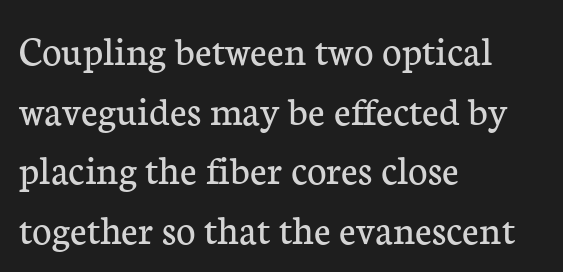
The image shows 42 px regular-weight serif type, upright; set left-aligned, normal line spacing (1.42x), normal letter spacing, not underlined; low stroke contrast and a medium x-height.
